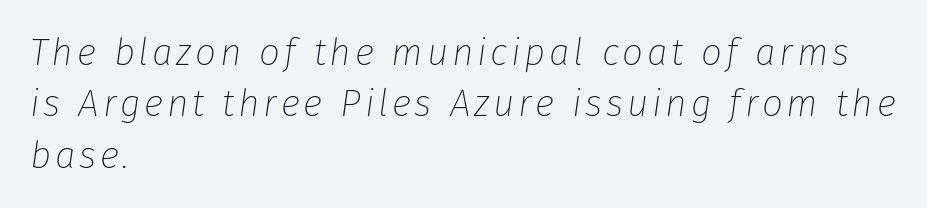
Q: Is the text bold? A: No.
Q: Is the text italic (slanted)? A: Yes, it leans right by about 8 degrees.
Q: Is the text underlined? A: No.
Q: How is the paragraph aligned? A: Left-aligned.
Q: Is the spacing between lines tight, normal or loose? A: Normal.
Q: Width (condensed, normal, or wide)? A: Normal.
Q: Stroke contrast? A: Low.
Q: x-height? A: Medium.
Q: Monospaced? A: No.
